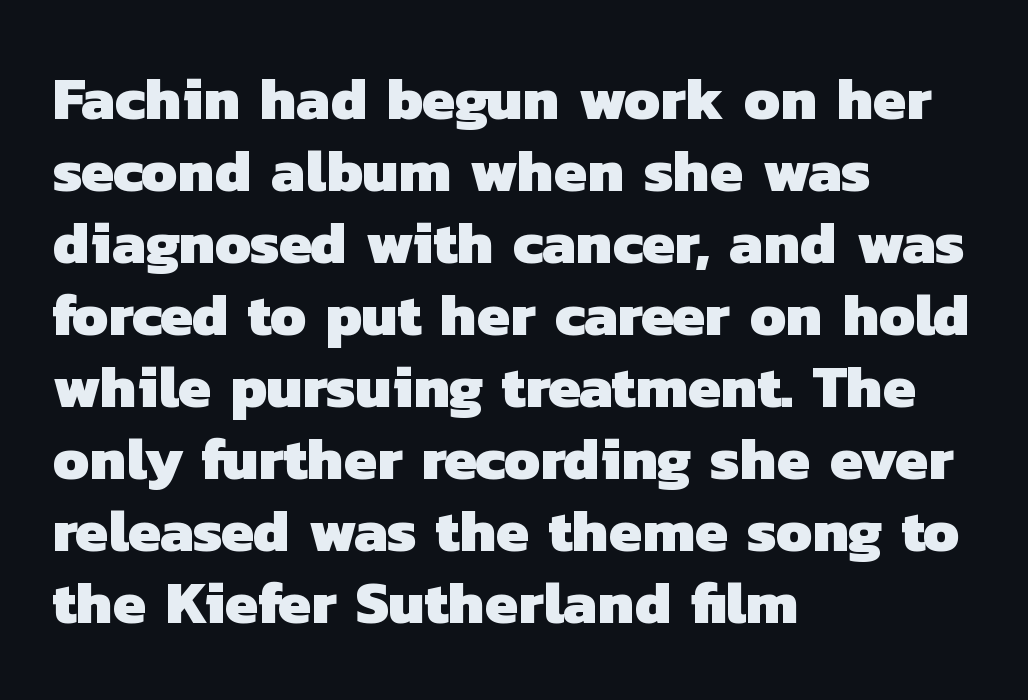
Q: Is the text bold? A: Yes.
Q: Is the typeface a serif or a sans-serif typeface? A: Sans-serif.
Q: Is the text underlined? A: No.
Q: How is the paragraph aligned? A: Left-aligned.
Q: Is the spacing between letters normal or unusually wide? A: Normal.
Q: Width (condensed, normal, or wide)? A: Normal.
Q: Stroke contrast? A: Low.
Q: x-height? A: Medium.
Q: Monospaced? A: No.
